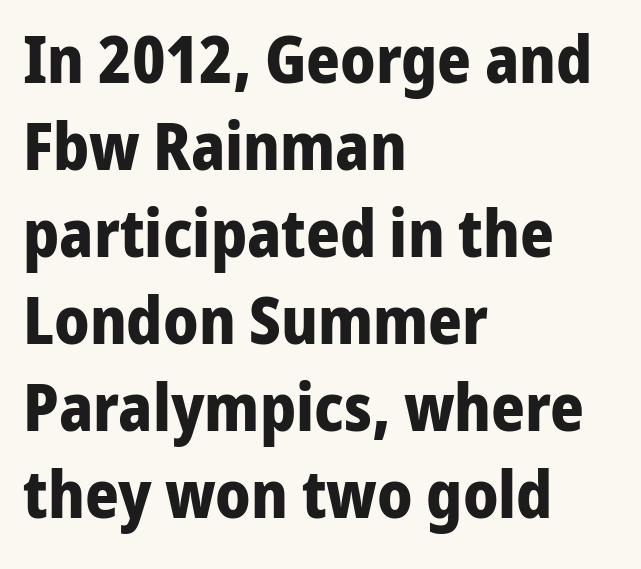
The image shows 65 px bold sans-serif type, upright; set left-aligned, normal line spacing (1.34x), normal letter spacing, not underlined; low stroke contrast and a medium x-height.
